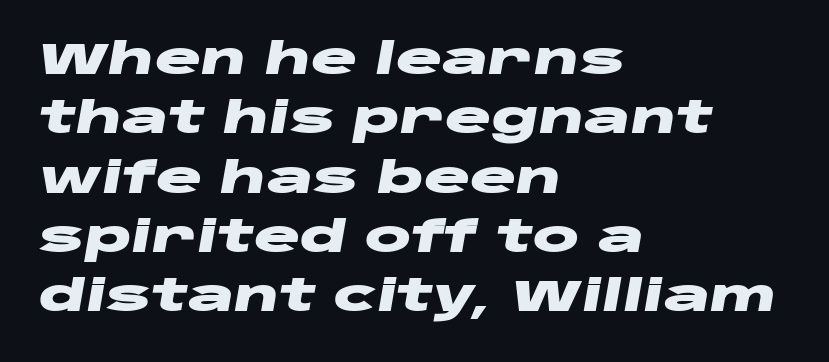
Q: Is the text bold? A: Yes.
Q: Is the text italic (slanted)? A: Yes, it leans right by about 10 degrees.
Q: Is the text underlined? A: No.
Q: How is the paragraph aligned? A: Left-aligned.
Q: Is the spacing between letters normal or unusually wide? A: Normal.
Q: Is the spacing between lines tight, normal or loose? A: Normal.
Q: Width (condensed, normal, or wide)? A: Wide.
Q: Stroke contrast? A: Low.
Q: x-height? A: Large.
Q: Monospaced? A: No.
